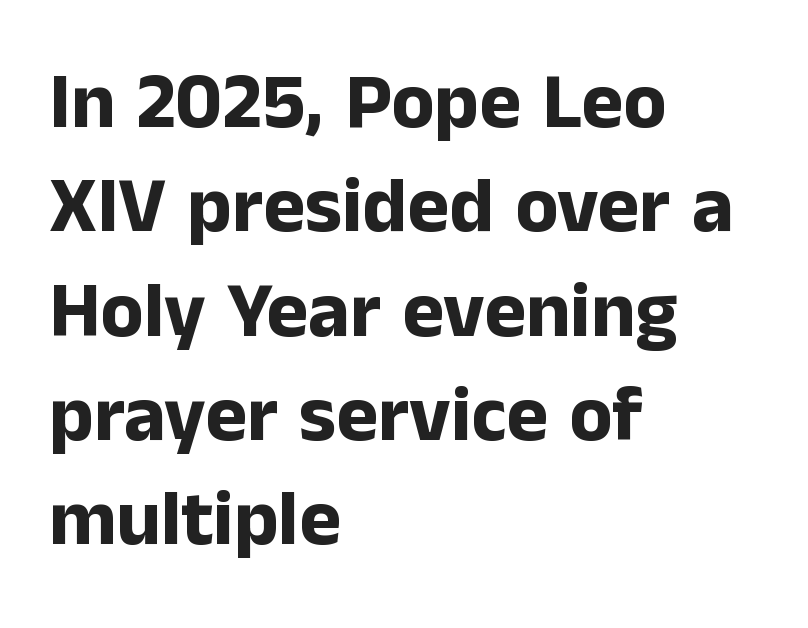
Q: Is the text bold? A: Yes.
Q: Is the text italic (slanted)? A: No, it is upright.
Q: Is the typeface a serif or a sans-serif typeface? A: Sans-serif.
Q: Is the text underlined? A: No.
Q: How is the paragraph aligned? A: Left-aligned.
Q: Is the spacing between letters normal or unusually wide? A: Normal.
Q: Is the spacing between lines tight, normal or loose? A: Normal.
Q: Width (condensed, normal, or wide)? A: Normal.
Q: Stroke contrast? A: Low.
Q: x-height? A: Medium.
Q: Monospaced? A: No.
